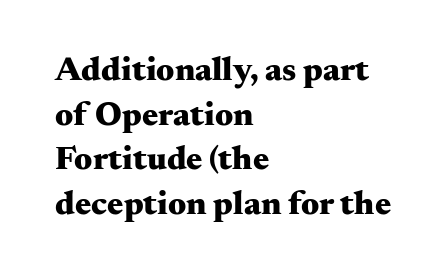
{"serif": "yes", "italic": "no", "bold": "yes", "weight": "heavy", "width": "wide", "stroke_contrast": "medium", "x_height": "small", "monospaced": "no", "underline": "no", "align": "left", "line_spacing": "normal", "line_spacing_ratio": 1.31, "letter_spacing": "normal", "letter_spacing_em": 0.0, "glyph_px": 34}
